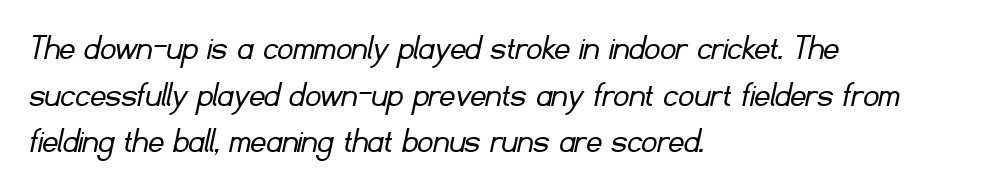
Q: Is the text bold? A: No.
Q: Is the typeface a serif or a sans-serif typeface? A: Sans-serif.
Q: Is the text underlined? A: No.
Q: How is the paragraph aligned? A: Left-aligned.
Q: Is the spacing between letters normal or unusually wide? A: Normal.
Q: Width (condensed, normal, or wide)? A: Normal.
Q: Stroke contrast? A: Low.
Q: x-height? A: Small.
Q: Monospaced? A: No.
